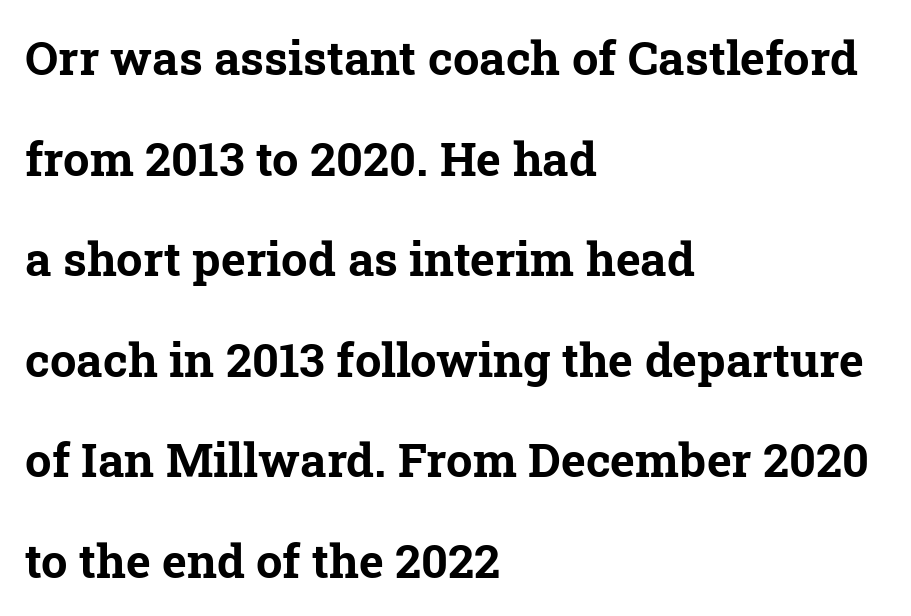
{"serif": "yes", "bold": "yes", "weight": "bold", "width": "normal", "stroke_contrast": "low", "x_height": "medium", "monospaced": "no", "underline": "no", "align": "left", "line_spacing": "loose", "line_spacing_ratio": 2.14, "letter_spacing": "normal", "letter_spacing_em": 0.0, "glyph_px": 47}
